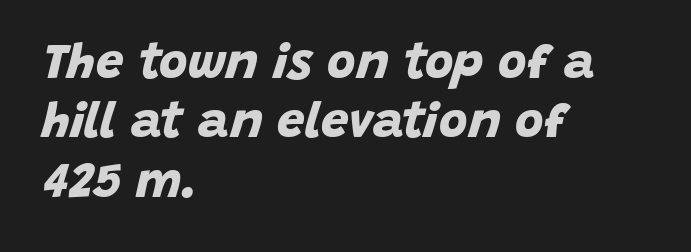
The image shows 49 px bold sans-serif type; set left-aligned, line spacing 1.21x, normal letter spacing, not underlined; low stroke contrast and a large x-height.
